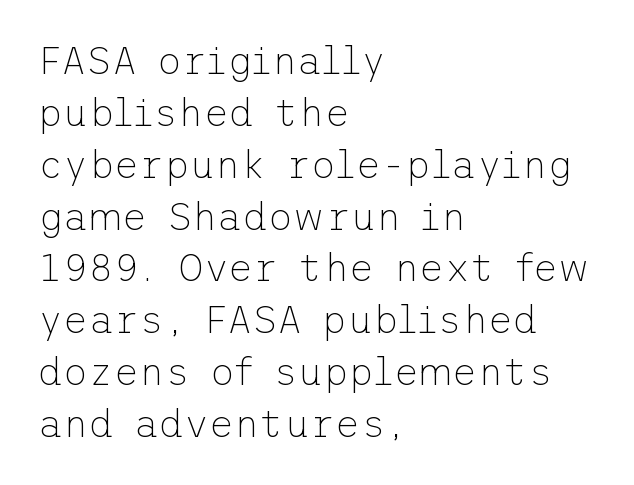
Vertical stems look standard width or narrower in stroke. You can tell from the bare stems that sans-serif type was used. Nope, not italic — everything's standing straight. The paragraph has a hard left edge and a soft right edge. Honestly, the row spacing looks completely unremarkable.
